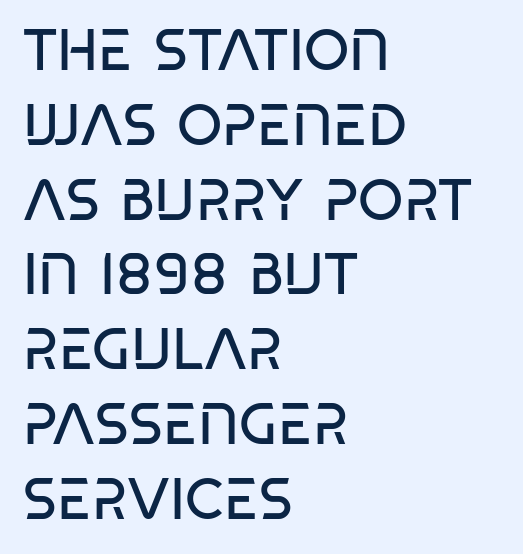
The image shows 58 px regular-weight, condensed sans-serif type, upright; set left-aligned, normal line spacing (1.29x), normal letter spacing, not underlined; low stroke contrast and a large x-height.
